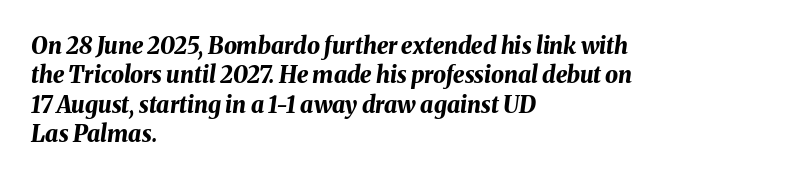
Q: Is the text bold? A: Yes.
Q: Is the text italic (slanted)? A: Yes, it leans right by about 8 degrees.
Q: Is the text underlined? A: No.
Q: How is the paragraph aligned? A: Left-aligned.
Q: Is the spacing between letters normal or unusually wide? A: Normal.
Q: Is the spacing between lines tight, normal or loose? A: Normal.
